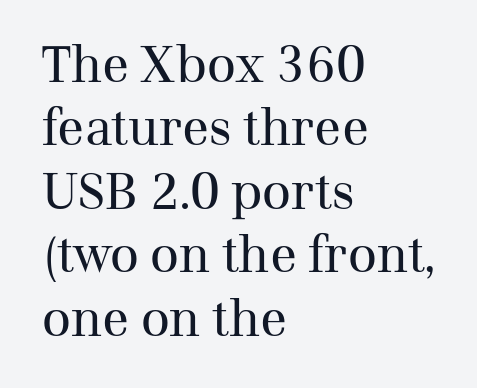
The image shows 50 px regular-weight serif type, upright; set left-aligned, normal line spacing (1.27x), normal letter spacing, not underlined; medium stroke contrast and a medium x-height.
